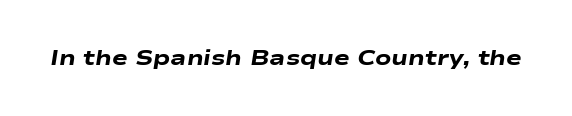
Q: Is the text bold? A: Yes.
Q: Is the text italic (slanted)? A: Yes, it leans right by about 9 degrees.
Q: Is the text underlined? A: No.
Q: Is the spacing between letters normal or unusually wide? A: Normal.
